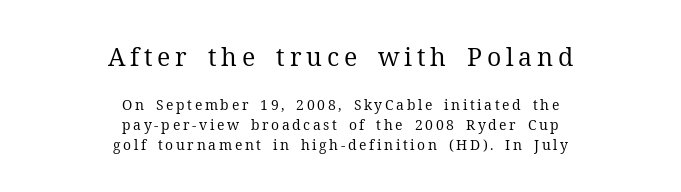
The image shows 25 px text type, upright; set centered, normal line spacing (1.44x), not underlined; the first (top) block is 1.79x larger.
